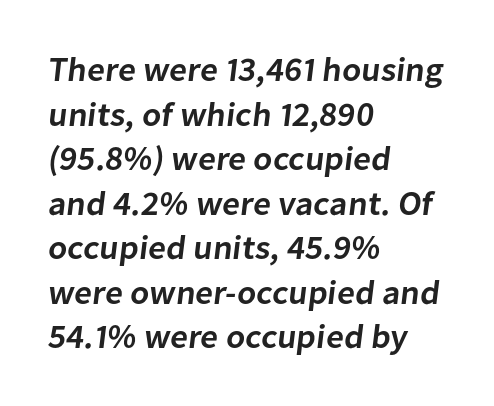
In terms of letterspacing, this is plain default setting. A classic flush-left, rag-right setting is used for this passage. This is moderately heavy type, rendered in semibold. Leading: standard. This sample has the flowing, uneven cadence of proportional lettering.
